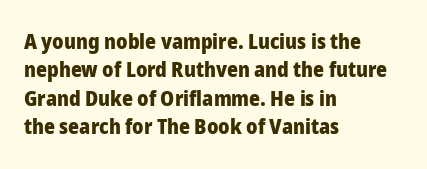
The image shows 21 px bold type, upright; set left-aligned, normal line spacing (1.35x), normal letter spacing, not underlined.
